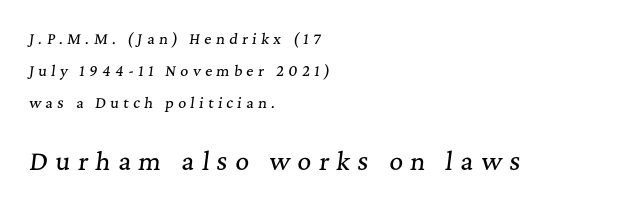
The lower block of text is set noticeably larger than the block above it. Just letters on the line, the space beneath them empty. Widely set lines give the paragraph a tall, airy silhouette. The font's italic variant was chosen for this text. The ragged edge is on the right, which tells us the setting is flush left. Letter spacing: wide.
